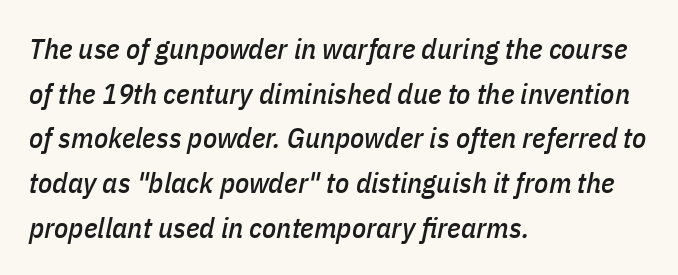
The image shows 29 px condensed type, italic (leaning right); set left-aligned, normal line spacing (1.54x), normal letter spacing, not underlined; low stroke contrast and a medium x-height.
